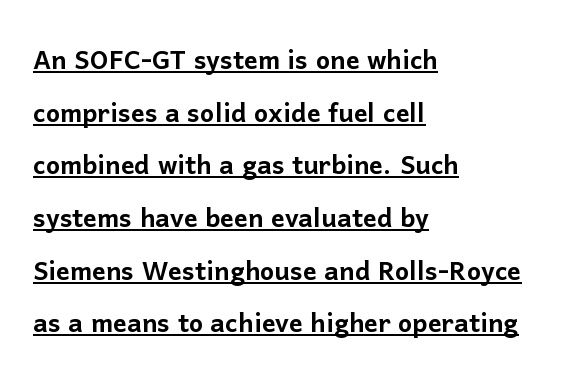
Q: Is the text italic (slanted)? A: No, it is upright.
Q: Is the typeface a serif or a sans-serif typeface? A: Sans-serif.
Q: Is the text underlined? A: Yes.
Q: How is the paragraph aligned? A: Left-aligned.
Q: Is the spacing between letters normal or unusually wide? A: Normal.
Q: Is the spacing between lines tight, normal or loose? A: Normal.
Q: Width (condensed, normal, or wide)? A: Normal.
Q: Stroke contrast? A: Low.
Q: x-height? A: Medium.
Q: Monospaced? A: No.
